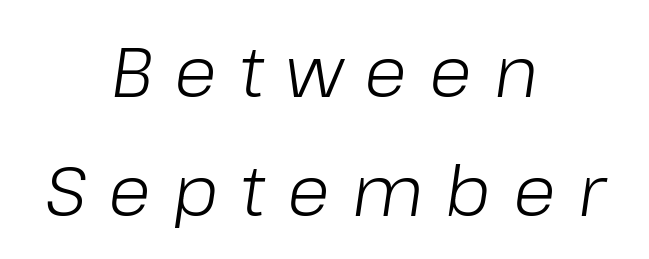
The image shows 70 px light type, italic (leaning right); set centered, normal line spacing (1.7x), unusually wide letter spacing (+0.31 em), not underlined; low stroke contrast and a medium x-height.
